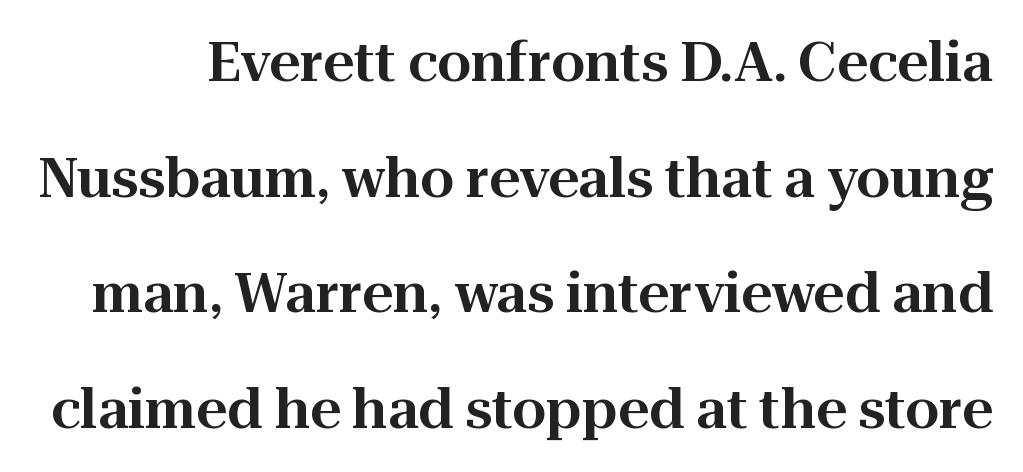
Q: Is the text italic (slanted)? A: No, it is upright.
Q: Is the typeface a serif or a sans-serif typeface? A: Serif.
Q: Is the text underlined? A: No.
Q: Is the spacing between letters normal or unusually wide? A: Normal.
Q: Is the spacing between lines tight, normal or loose? A: Loose.
Q: Width (condensed, normal, or wide)? A: Normal.
Q: Stroke contrast? A: High.
Q: x-height? A: Medium.
Q: Monospaced? A: No.
